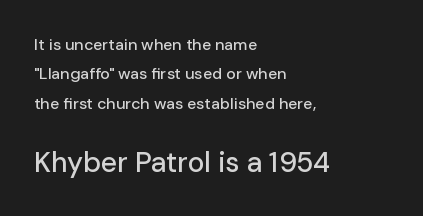
The image shows 28 px sans-serif type, upright; set left-aligned, line spacing 1.83x, normal letter spacing, not underlined; the second (bottom) block is 1.75x larger; low stroke contrast and a medium x-height.
